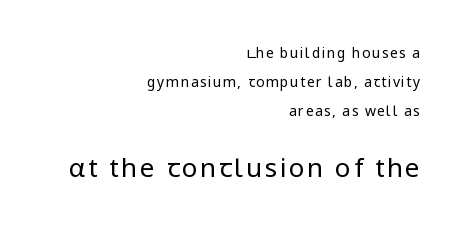
Q: Is the text bold? A: No.
Q: Is the text italic (slanted)? A: No, it is upright.
Q: Is the text underlined? A: No.
Q: How is the paragraph aligned? A: Right-aligned.
Q: Is the spacing between lines tight, normal or loose? A: Loose.
Q: Which block of text is set in a larger size, the first (top) or the second (bottom)? A: The second (bottom) one.
